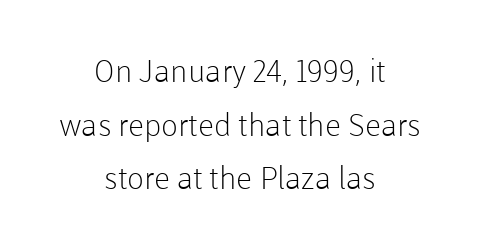
{"serif": "no", "italic": "no", "bold": "no", "weight": "light", "width": "normal", "stroke_contrast": "low", "x_height": "medium", "monospaced": "no", "underline": "no", "align": "center", "line_spacing_ratio": 1.73, "letter_spacing": "normal", "letter_spacing_em": 0.0, "glyph_px": 31}
